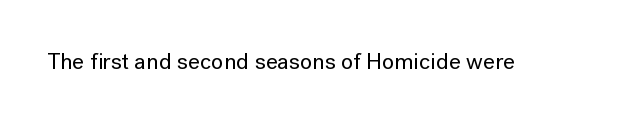
Each word holds together tightly as a unit, with standard inter-letter gaps. Posture: upright roman. The specimen omits any rule beneath the text block's lines.
